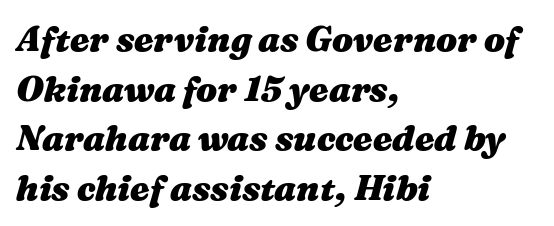
Q: Is the text bold? A: Yes.
Q: Is the text italic (slanted)? A: Yes, it leans right by about 16 degrees.
Q: Is the text underlined? A: No.
Q: How is the paragraph aligned? A: Left-aligned.
Q: Is the spacing between letters normal or unusually wide? A: Normal.
Q: Is the spacing between lines tight, normal or loose? A: Normal.
Q: Width (condensed, normal, or wide)? A: Wide.
Q: Stroke contrast? A: Medium.
Q: x-height? A: Medium.
Q: Monospaced? A: No.
